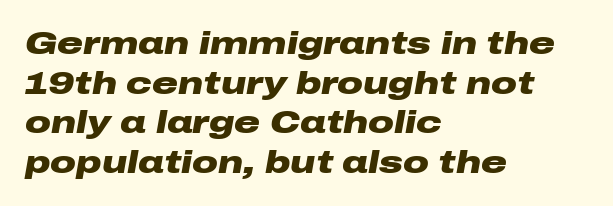
Nobody drew a line under any word here. Visually the block forms a straight wall on the left and a jagged coastline on the right. On the weight axis this lands at bold, roughly 700. Think of a printed novel: that variable character pitch is what you see here. Would a proofreader flag this as italicized? Yes. This sample uses plain, unmodified letter spacing.
